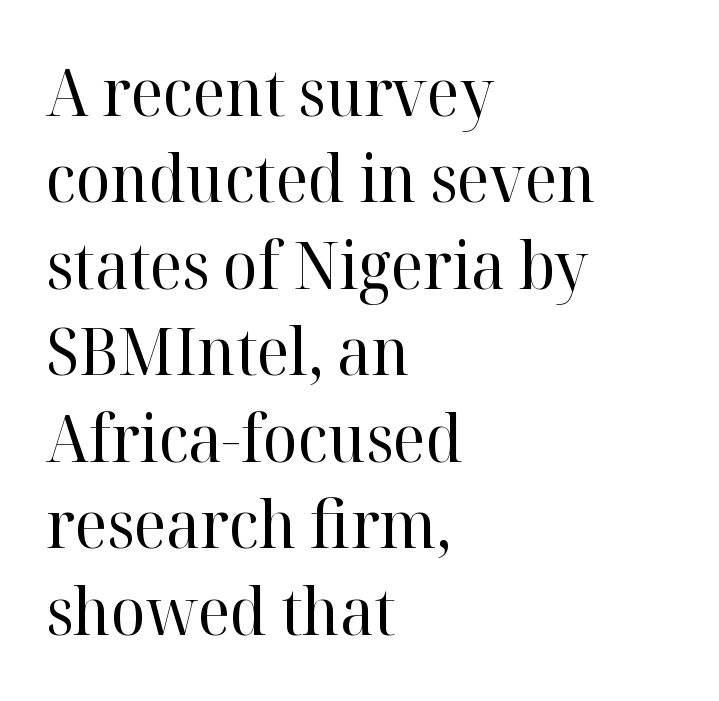
Q: Is the text bold? A: No.
Q: Is the text italic (slanted)? A: No, it is upright.
Q: Is the typeface a serif or a sans-serif typeface? A: Serif.
Q: Is the text underlined? A: No.
Q: How is the paragraph aligned? A: Left-aligned.
Q: Is the spacing between letters normal or unusually wide? A: Normal.
Q: Is the spacing between lines tight, normal or loose? A: Normal.
Q: Width (condensed, normal, or wide)? A: Normal.
Q: Stroke contrast? A: High.
Q: x-height? A: Medium.
Q: Monospaced? A: No.
